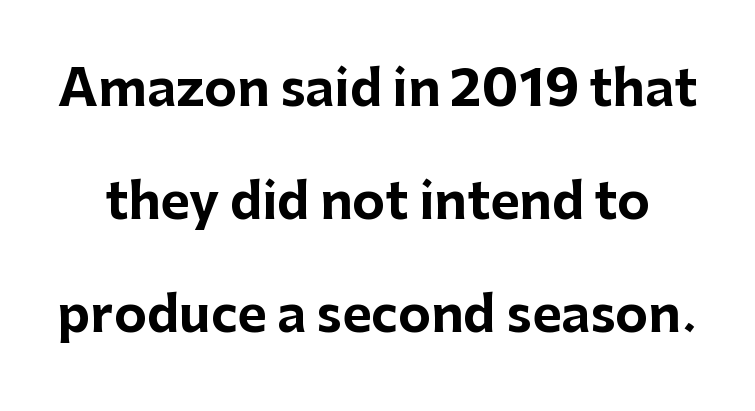
Q: Is the text bold? A: Yes.
Q: Is the text italic (slanted)? A: No, it is upright.
Q: Is the typeface a serif or a sans-serif typeface? A: Sans-serif.
Q: Is the text underlined? A: No.
Q: Is the spacing between letters normal or unusually wide? A: Normal.
Q: Is the spacing between lines tight, normal or loose? A: Loose.
Q: Width (condensed, normal, or wide)? A: Normal.
Q: Stroke contrast? A: Low.
Q: x-height? A: Medium.
Q: Monospaced? A: No.
